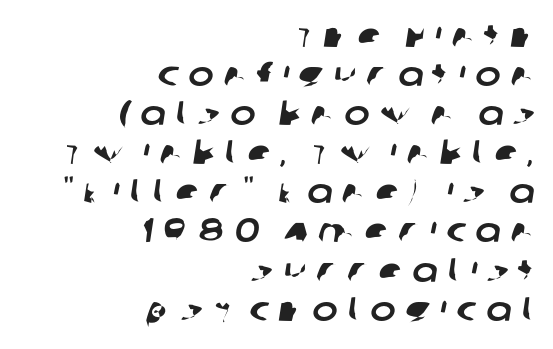
The image shows 34 px sans-serif type; set right-aligned, tight line spacing (1.15x), unusually wide letter spacing (+0.29 em), not underlined; low stroke contrast and a large x-height.
